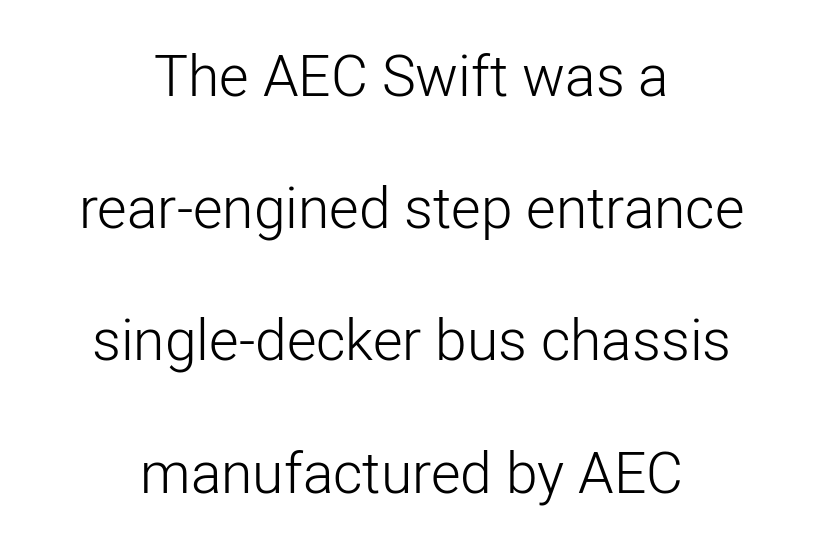
{"serif": "no", "italic": "no", "bold": "no", "weight": "light", "width": "normal", "stroke_contrast": "low", "x_height": "medium", "monospaced": "no", "underline": "no", "align": "center", "line_spacing": "loose", "line_spacing_ratio": 2.32, "letter_spacing": "normal", "letter_spacing_em": 0.0, "glyph_px": 57}
